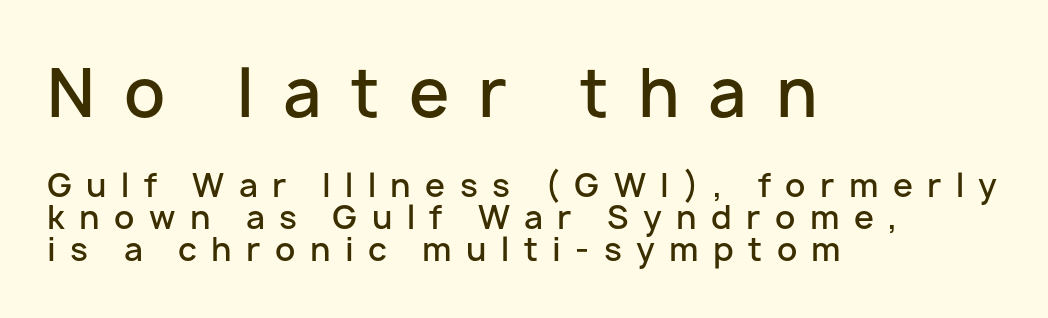
Spacing verdict: proportional, widths tailored to each character. Plain, unruled lines of type. This layout puts the oversized block above and the modest block below. Loose tracking; the words dissolve into strings of separated letters. The passage shown is semibold, sitting just below true bold.
